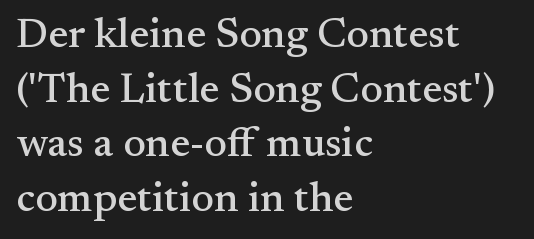
The image shows 42 px serif type, upright; set left-aligned, normal line spacing (1.3x), normal letter spacing, not underlined; medium stroke contrast and a small x-height.
